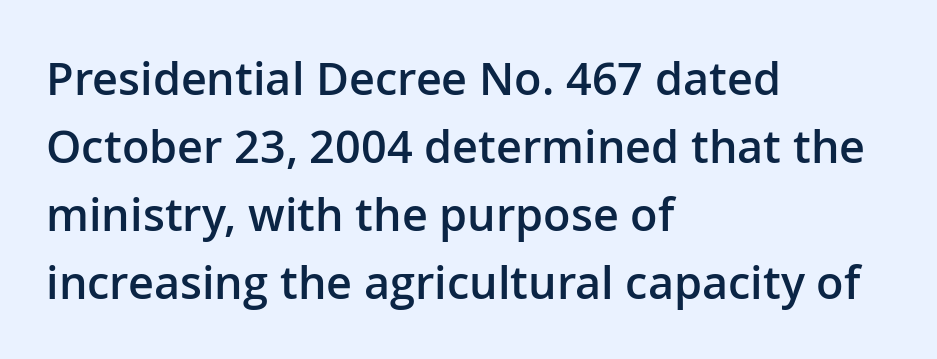
Q: Is the text bold? A: Semi-bold.
Q: Is the text italic (slanted)? A: No, it is upright.
Q: Is the typeface a serif or a sans-serif typeface? A: Sans-serif.
Q: Is the text underlined? A: No.
Q: How is the paragraph aligned? A: Left-aligned.
Q: Is the spacing between letters normal or unusually wide? A: Normal.
Q: Is the spacing between lines tight, normal or loose? A: Normal.
Q: Width (condensed, normal, or wide)? A: Normal.
Q: Stroke contrast? A: Low.
Q: x-height? A: Medium.
Q: Monospaced? A: No.
